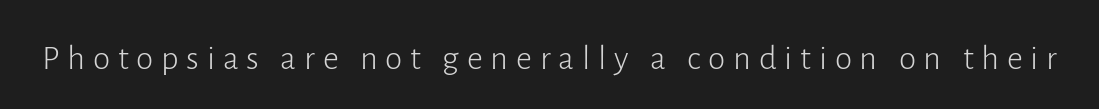
Q: Is the text bold? A: No.
Q: Is the text italic (slanted)? A: No, it is upright.
Q: Is the typeface a serif or a sans-serif typeface? A: Sans-serif.
Q: Is the text underlined? A: No.
Q: Is the spacing between letters normal or unusually wide? A: Unusually wide.
Q: Width (condensed, normal, or wide)? A: Normal.
Q: Stroke contrast? A: Low.
Q: x-height? A: Medium.
Q: Monospaced? A: No.
